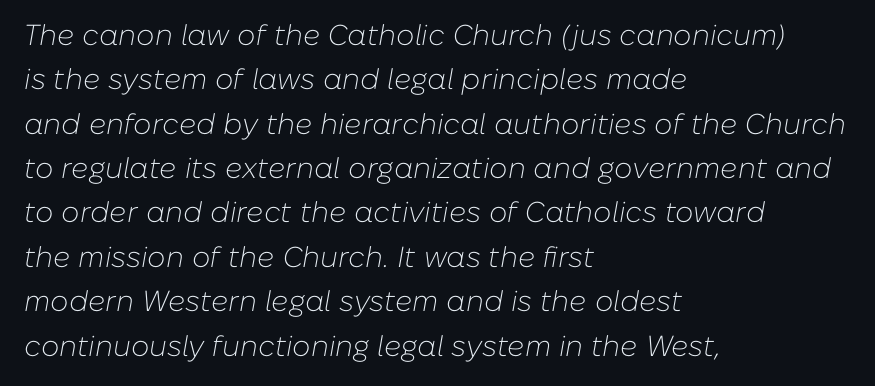
The image shows 29 px light type, italic (leaning right); set left-aligned, normal line spacing (1.53x), normal letter spacing, not underlined; low stroke contrast and a medium x-height.
